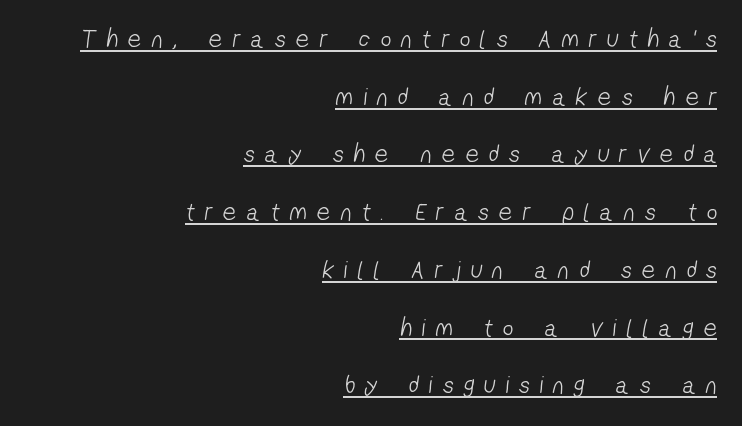
{"bold": "no", "underline": "yes", "align": "right", "line_spacing": "loose", "line_spacing_ratio": 2.22, "letter_spacing": "wide", "letter_spacing_em": 0.4, "glyph_px": 26}
